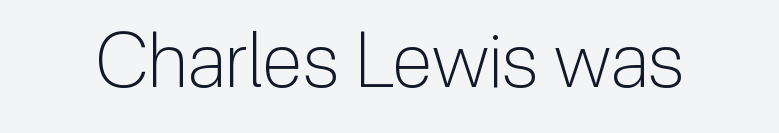
Q: Is the text bold? A: No.
Q: Is the text italic (slanted)? A: No, it is upright.
Q: Is the typeface a serif or a sans-serif typeface? A: Sans-serif.
Q: Is the text underlined? A: No.
Q: Is the spacing between letters normal or unusually wide? A: Normal.
Q: Width (condensed, normal, or wide)? A: Normal.
Q: Stroke contrast? A: Low.
Q: x-height? A: Medium.
Q: Monospaced? A: No.
